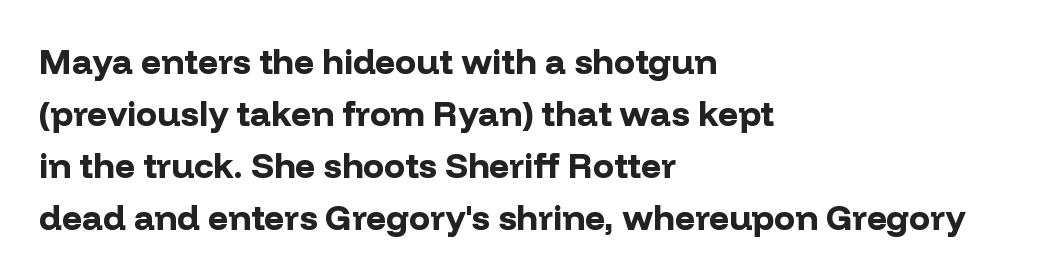
{"serif": "no", "italic": "no", "bold": "yes", "weight": "bold", "width": "normal", "stroke_contrast": "low", "x_height": "medium", "monospaced": "no", "underline": "no", "align": "left", "line_spacing": "normal", "line_spacing_ratio": 1.49, "letter_spacing": "normal", "letter_spacing_em": 0.0, "glyph_px": 35}
